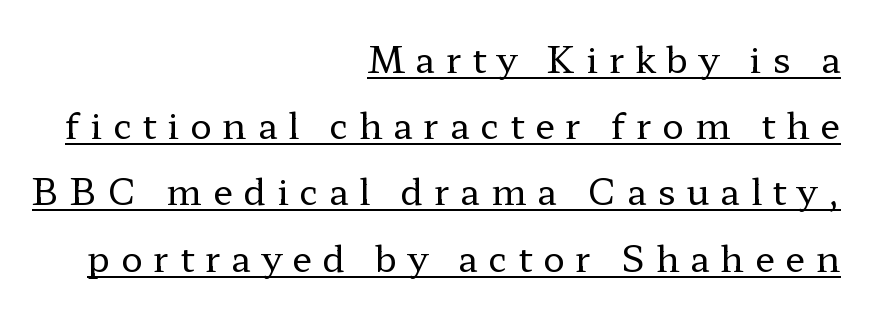
{"serif": "yes", "italic": "no", "bold": "no", "weight": "regular", "width": "wide", "stroke_contrast": "low", "x_height": "medium", "monospaced": "no", "underline": "yes", "align": "right", "line_spacing_ratio": 1.84, "letter_spacing": "wide", "letter_spacing_em": 0.3, "glyph_px": 36}
